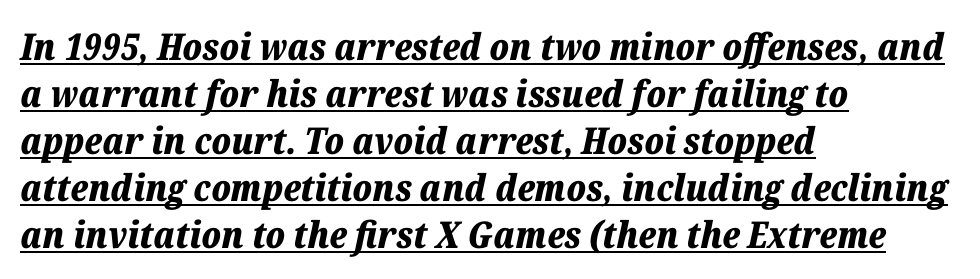
Q: Is the text bold? A: Yes.
Q: Is the text italic (slanted)? A: Yes, it leans right by about 12 degrees.
Q: Is the text underlined? A: Yes.
Q: How is the paragraph aligned? A: Left-aligned.
Q: Is the spacing between letters normal or unusually wide? A: Normal.
Q: Is the spacing between lines tight, normal or loose? A: Normal.
Q: Width (condensed, normal, or wide)? A: Normal.
Q: Stroke contrast? A: Low.
Q: x-height? A: Medium.
Q: Monospaced? A: No.
